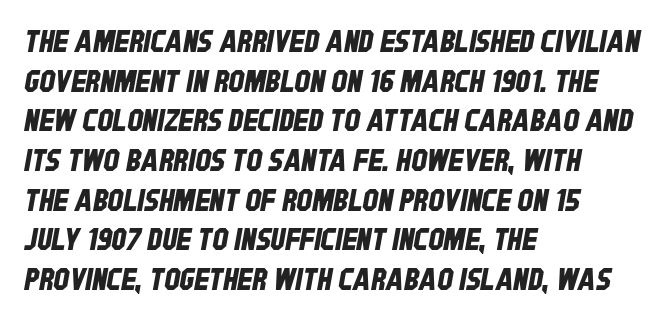
Type style note: lacks serifs. All the whitespace from short lines collects on the right. Observe the ordinary spacing: letters are neighbours, not strangers. The space between consecutive lines is moderate.
